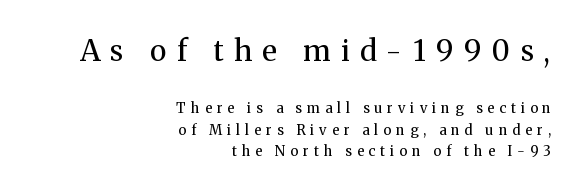
Q: Is the text bold? A: No.
Q: Is the text italic (slanted)? A: No, it is upright.
Q: Is the typeface a serif or a sans-serif typeface? A: Serif.
Q: Is the text underlined? A: No.
Q: How is the paragraph aligned? A: Right-aligned.
Q: Is the spacing between letters normal or unusually wide? A: Unusually wide.
Q: Is the spacing between lines tight, normal or loose? A: Normal.
Q: Which block of text is set in a larger size, the first (top) or the second (bottom)? A: The first (top) one.
Q: Width (condensed, normal, or wide)? A: Normal.
Q: Stroke contrast? A: Medium.
Q: x-height? A: Medium.
Q: Monospaced? A: No.
